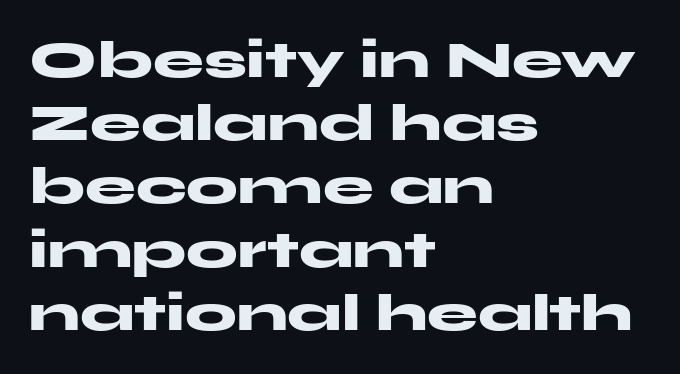
{"serif": "no", "italic": "no", "bold": "yes", "weight": "heavy", "width": "wide", "stroke_contrast": "medium", "x_height": "medium", "monospaced": "no", "underline": "no", "align": "left", "line_spacing_ratio": 1.24, "letter_spacing": "normal", "letter_spacing_em": 0.0, "glyph_px": 51}
